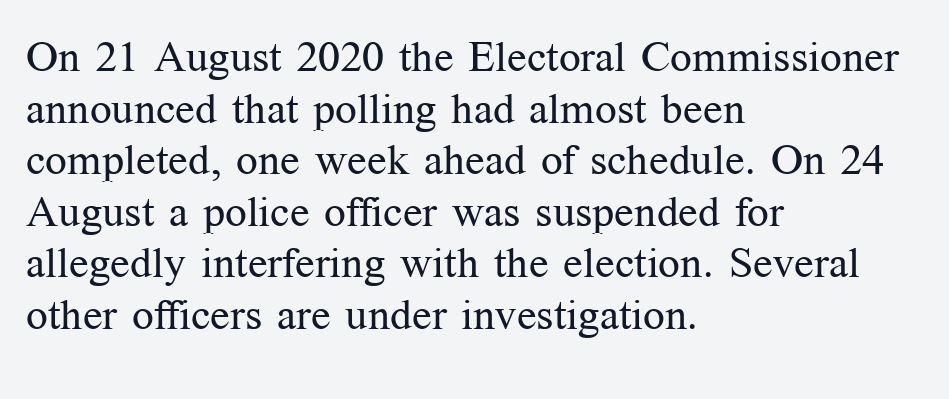
The image shows 43 px regular-weight serif type, upright; set left-aligned, line spacing 1.2x, normal letter spacing, not underlined; medium stroke contrast and a medium x-height.
